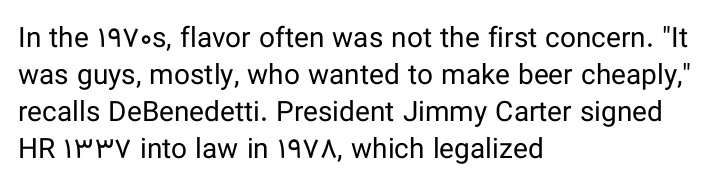
Q: Is the text bold? A: No.
Q: Is the text italic (slanted)? A: No, it is upright.
Q: Is the typeface a serif or a sans-serif typeface? A: Sans-serif.
Q: Is the text underlined? A: No.
Q: How is the paragraph aligned? A: Left-aligned.
Q: Is the spacing between letters normal or unusually wide? A: Normal.
Q: Is the spacing between lines tight, normal or loose? A: Normal.
Q: Width (condensed, normal, or wide)? A: Normal.
Q: Stroke contrast? A: Low.
Q: x-height? A: Medium.
Q: Monospaced? A: No.
